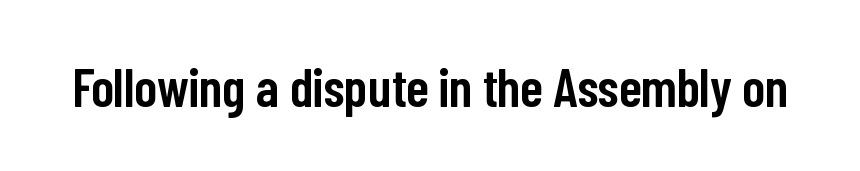
Q: Is the text bold? A: Semi-bold.
Q: Is the text italic (slanted)? A: No, it is upright.
Q: Is the typeface a serif or a sans-serif typeface? A: Sans-serif.
Q: Is the text underlined? A: No.
Q: Is the spacing between letters normal or unusually wide? A: Normal.
Q: Width (condensed, normal, or wide)? A: Condensed.
Q: Stroke contrast? A: Low.
Q: x-height? A: Medium.
Q: Monospaced? A: No.
